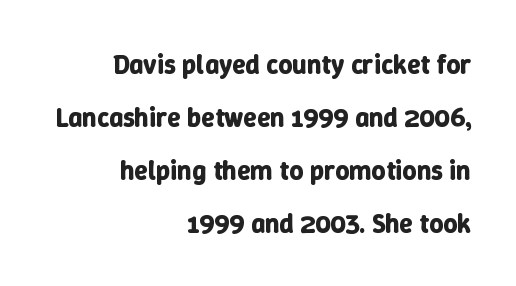
These lines were composed using upright roman letters. One glance says open: line gaps are wider than usual. Characters follow at the spacing the type designer built in. Does the copy run flush right? Yes — the right margin is perfectly even. A full-strength bold gives these letters their thick strokes. Only glyphs here, with clear space below each row.
